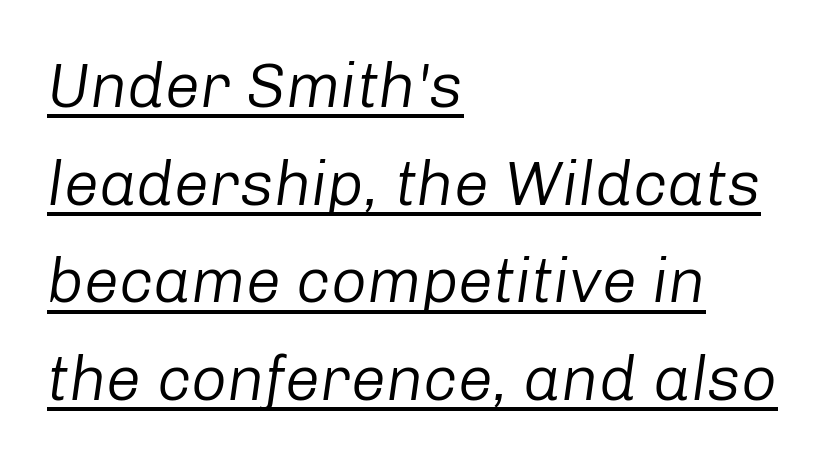
{"italic": "yes", "lean": "right", "slant_degrees": 8, "bold": "no", "weight": "regular", "width": "normal", "stroke_contrast": "low", "x_height": "medium", "monospaced": "no", "underline": "yes", "align": "left", "line_spacing": "normal", "line_spacing_ratio": 1.55, "letter_spacing": "normal", "letter_spacing_em": 0.0, "glyph_px": 63}
